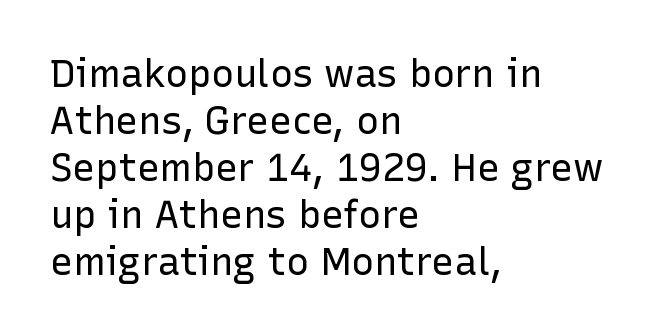
The image shows 38 px regular-weight sans-serif type, upright; set left-aligned, line spacing 1.24x, normal letter spacing, not underlined; low stroke contrast and a medium x-height.
